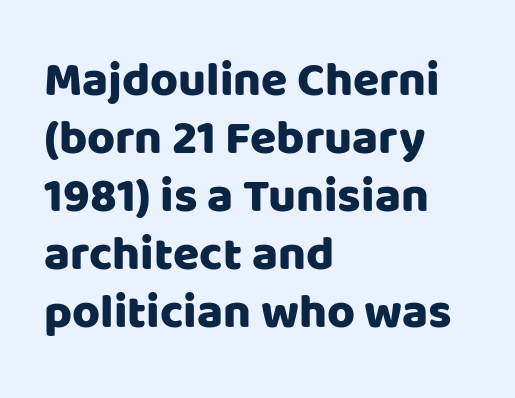
Q: Is the text italic (slanted)? A: No, it is upright.
Q: Is the typeface a serif or a sans-serif typeface? A: Sans-serif.
Q: Is the text underlined? A: No.
Q: How is the paragraph aligned? A: Left-aligned.
Q: Is the spacing between letters normal or unusually wide? A: Normal.
Q: Width (condensed, normal, or wide)? A: Normal.
Q: Stroke contrast? A: Low.
Q: x-height? A: Large.
Q: Monospaced? A: No.
